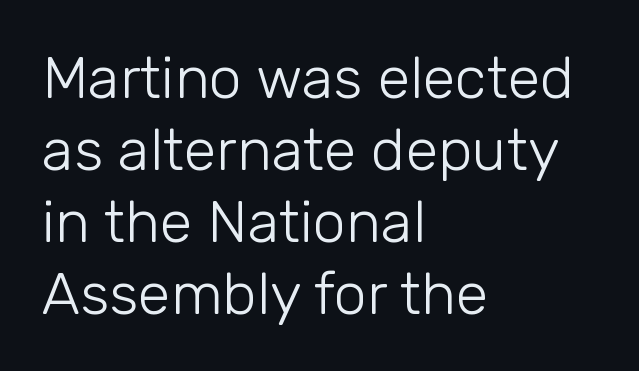
The image shows 59 px light sans-serif type, upright; set left-aligned, line spacing 1.22x, normal letter spacing, not underlined; low stroke contrast and a medium x-height.
